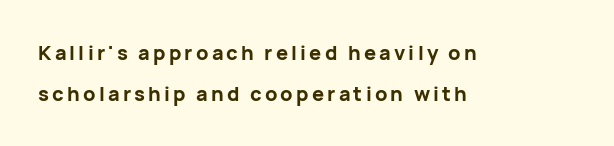
Q: Is the text bold? A: Yes.
Q: Is the text italic (slanted)? A: No, it is upright.
Q: Is the text underlined? A: No.
Q: How is the paragraph aligned? A: Left-aligned.
Q: Is the spacing between lines tight, normal or loose? A: Loose.
